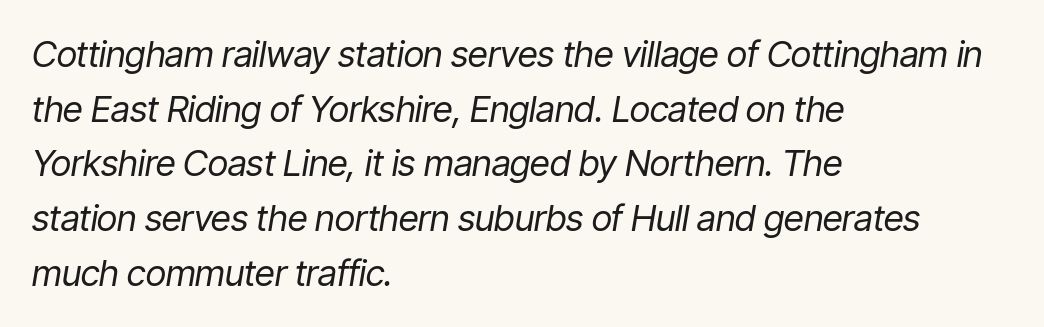
Honestly, the row spacing looks completely unremarkable. How are the letters spaced? Ordinarily, with no added tracking. One-word summary of the alignment: left. Stems and bowls with no extra thickness — not bold. The rendering applies a slant to the glyphs.
